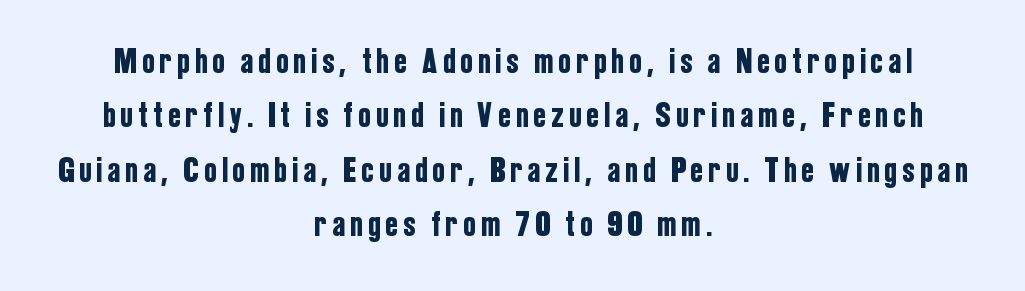
Q: Is the text italic (slanted)? A: No, it is upright.
Q: Is the typeface a serif or a sans-serif typeface? A: Sans-serif.
Q: Is the text underlined? A: No.
Q: How is the paragraph aligned? A: Centered.
Q: Is the spacing between lines tight, normal or loose? A: Normal.
Q: Width (condensed, normal, or wide)? A: Condensed.
Q: Stroke contrast? A: Low.
Q: x-height? A: Medium.
Q: Monospaced? A: No.
